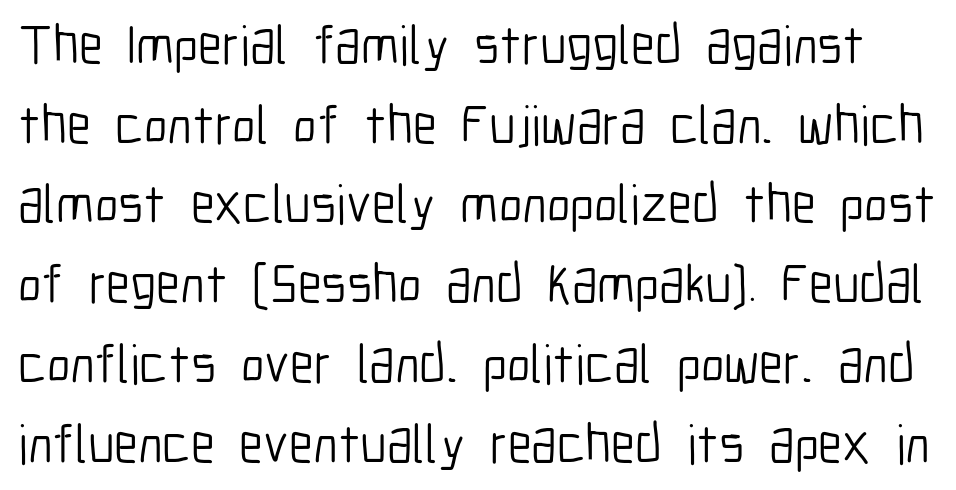
Q: Is the text bold? A: No.
Q: Is the text italic (slanted)? A: No, it is upright.
Q: Is the typeface a serif or a sans-serif typeface? A: Sans-serif.
Q: Is the text underlined? A: No.
Q: Is the spacing between letters normal or unusually wide? A: Normal.
Q: Is the spacing between lines tight, normal or loose? A: Normal.
Q: Width (condensed, normal, or wide)? A: Condensed.
Q: Stroke contrast? A: Low.
Q: x-height? A: Medium.
Q: Monospaced? A: No.
